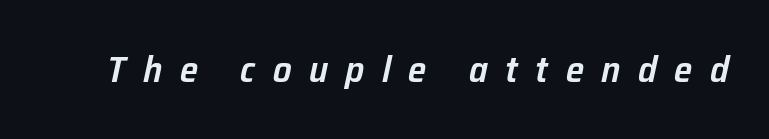
{"italic": "yes", "lean": "right", "slant_degrees": 12, "bold": "semi", "weight": "semibold", "width": "normal", "stroke_contrast": "low", "x_height": "medium", "monospaced": "no", "underline": "no", "letter_spacing": "wide", "letter_spacing_em": 0.47, "glyph_px": 37}
